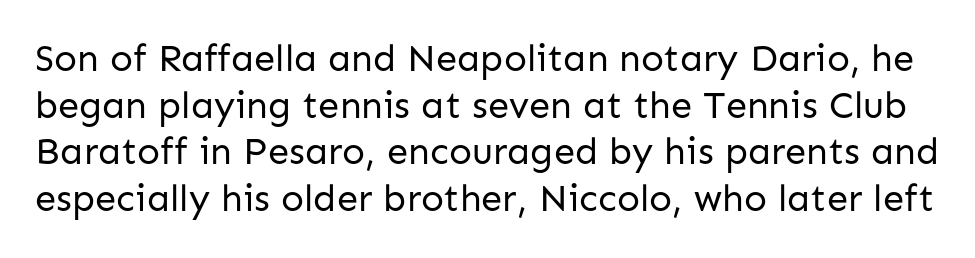
Upright lettering throughout. The typeface has the unassuming heft of standard copy or less. A bare baseline throughout the passage. Note the varied advance widths — an 'i' is clearly narrower than an 'm'. Spacing between characters is what you'd get straight out of the box.
